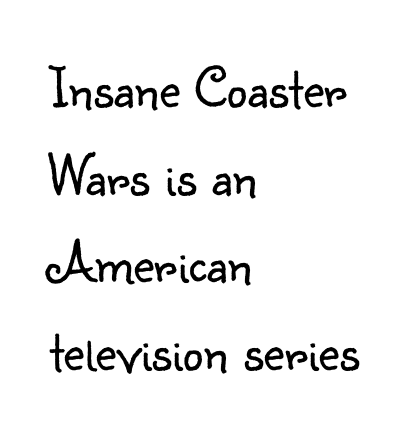
Q: Is the text bold? A: No.
Q: Is the text italic (slanted)? A: No, it is upright.
Q: Is the typeface a serif or a sans-serif typeface? A: Sans-serif.
Q: Is the text underlined? A: No.
Q: How is the paragraph aligned? A: Left-aligned.
Q: Is the spacing between letters normal or unusually wide? A: Normal.
Q: Is the spacing between lines tight, normal or loose? A: Normal.
Q: Width (condensed, normal, or wide)? A: Normal.
Q: Stroke contrast? A: Low.
Q: x-height? A: Small.
Q: Monospaced? A: No.
